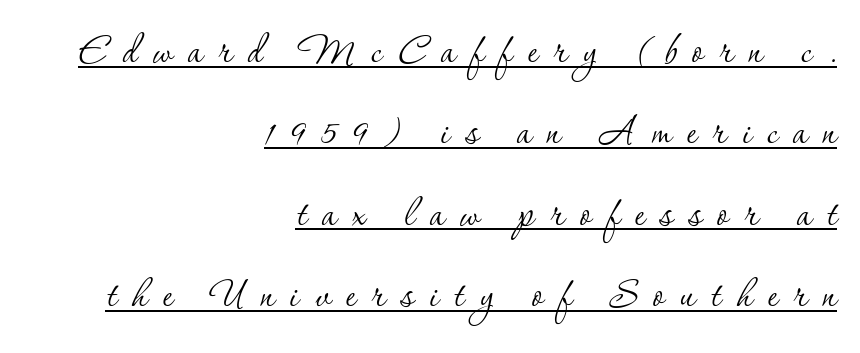
{"serif": "yes", "bold": "no", "weight": "thin", "width": "normal", "stroke_contrast": "low", "x_height": "small", "monospaced": "no", "underline": "yes", "align": "right", "line_spacing": "normal", "line_spacing_ratio": 1.66, "letter_spacing": "wide", "letter_spacing_em": 0.32, "glyph_px": 49}
